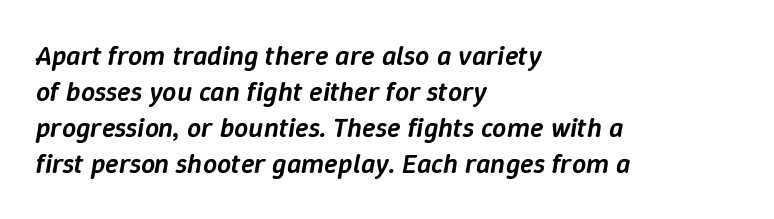
The image shows 28 px semibold type, italic (leaning right); set left-aligned, normal line spacing (1.29x), normal letter spacing, not underlined; low stroke contrast and a medium x-height.
